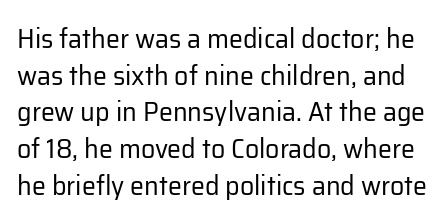
Q: Is the text bold? A: No.
Q: Is the text italic (slanted)? A: No, it is upright.
Q: Is the typeface a serif or a sans-serif typeface? A: Sans-serif.
Q: Is the text underlined? A: No.
Q: Is the spacing between letters normal or unusually wide? A: Normal.
Q: Is the spacing between lines tight, normal or loose? A: Normal.
Q: Width (condensed, normal, or wide)? A: Normal.
Q: Stroke contrast? A: Low.
Q: x-height? A: Medium.
Q: Monospaced? A: No.
